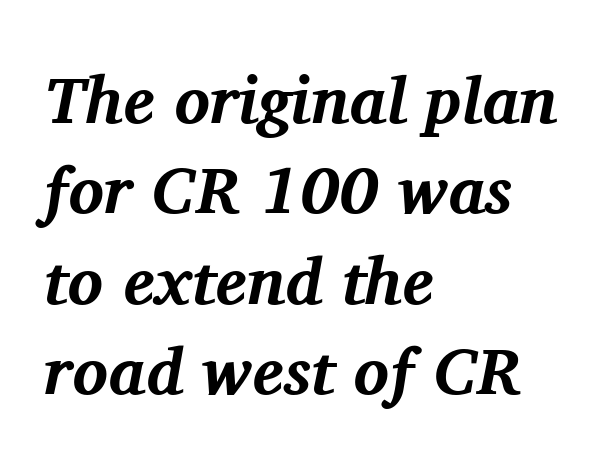
Q: Is the text bold? A: Yes.
Q: Is the text italic (slanted)? A: Yes, it leans right by about 11 degrees.
Q: Is the typeface a serif or a sans-serif typeface? A: Serif.
Q: Is the text underlined? A: No.
Q: How is the paragraph aligned? A: Left-aligned.
Q: Is the spacing between letters normal or unusually wide? A: Normal.
Q: Is the spacing between lines tight, normal or loose? A: Normal.
Q: Width (condensed, normal, or wide)? A: Normal.
Q: Stroke contrast? A: Medium.
Q: x-height? A: Medium.
Q: Monospaced? A: No.
